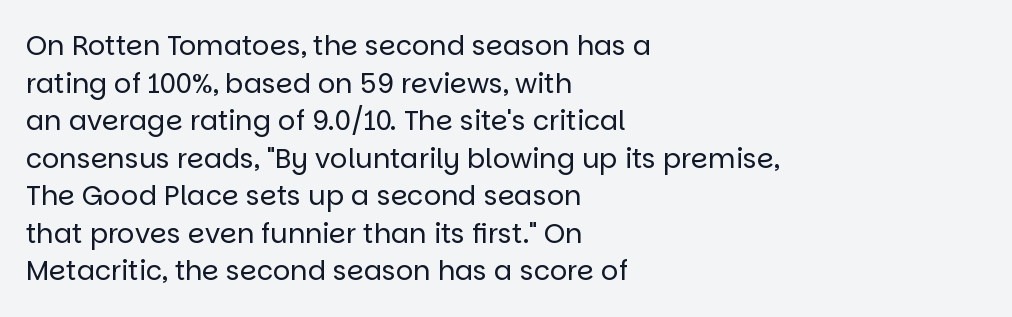
Q: Is the text bold? A: No.
Q: Is the text italic (slanted)? A: No, it is upright.
Q: Is the text underlined? A: No.
Q: How is the paragraph aligned? A: Left-aligned.
Q: Is the spacing between letters normal or unusually wide? A: Normal.
Q: Is the spacing between lines tight, normal or loose? A: Normal.
